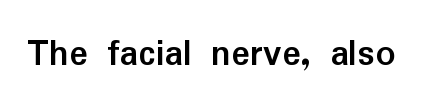
The image shows 39 px semibold sans-serif type, upright; set normal letter spacing, not underlined; low stroke contrast and a medium x-height.
